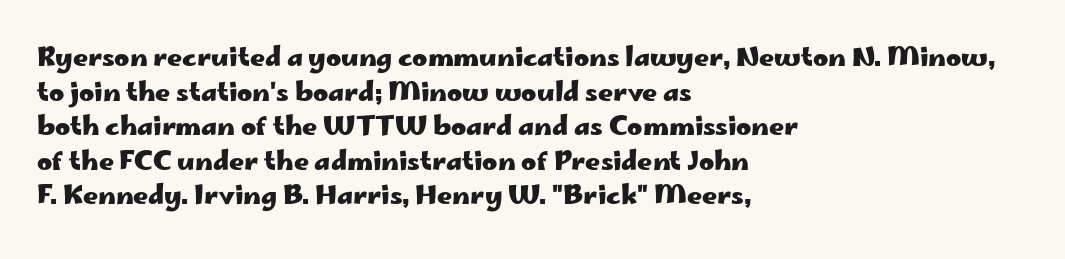
{"italic": "no", "bold": "yes", "underline": "no", "align": "left", "line_spacing": "normal", "line_spacing_ratio": 1.33, "letter_spacing": "normal", "letter_spacing_em": 0.0, "glyph_px": 26}
